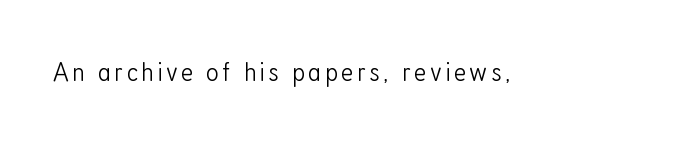
Q: Is the text bold? A: No.
Q: Is the text italic (slanted)? A: No, it is upright.
Q: Is the typeface a serif or a sans-serif typeface? A: Sans-serif.
Q: Is the text underlined? A: No.
Q: Width (condensed, normal, or wide)? A: Condensed.
Q: Stroke contrast? A: Low.
Q: x-height? A: Medium.
Q: Monospaced? A: No.
